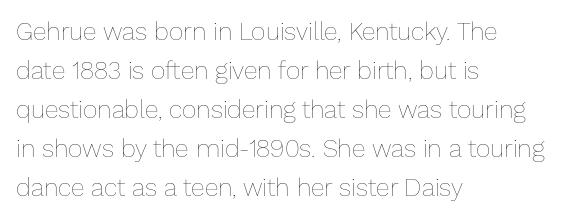
The image shows 25 px text type, upright; set left-aligned, normal line spacing (1.56x), normal letter spacing, not underlined.
